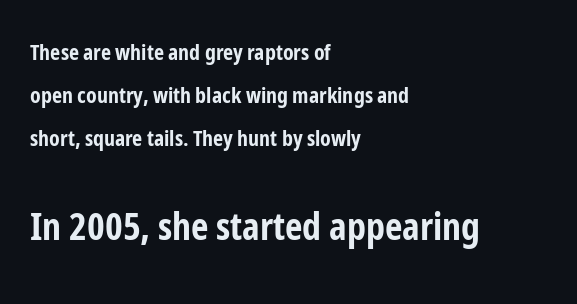
Of the two passages, the one underneath uses the larger point size. The face used here is proportionally spaced, like ordinary book or web type. Quick note: underline off. The text was rendered using a sans face with plain stroke endings. The line-height multiplier appears high, well above default.
